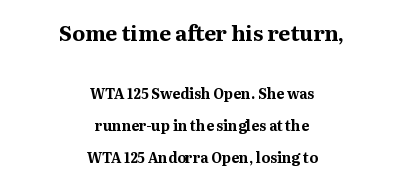
Q: Is the text bold? A: Yes.
Q: Is the text italic (slanted)? A: No, it is upright.
Q: Is the text underlined? A: No.
Q: How is the paragraph aligned? A: Centered.
Q: Is the spacing between letters normal or unusually wide? A: Normal.
Q: Is the spacing between lines tight, normal or loose? A: Loose.
Q: Which block of text is set in a larger size, the first (top) or the second (bottom)? A: The first (top) one.
